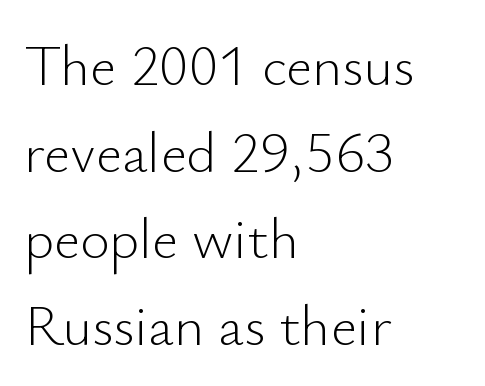
The image shows 57 px light sans-serif type, upright; set left-aligned, normal line spacing (1.52x), normal letter spacing, not underlined; low stroke contrast and a small x-height.
